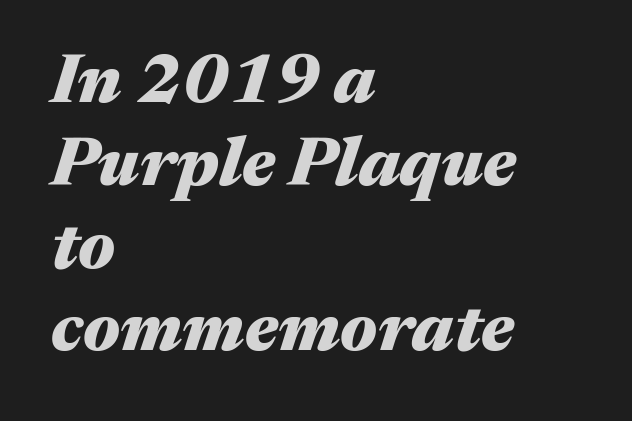
Q: Is the text bold? A: Yes.
Q: Is the text italic (slanted)? A: Yes, it leans right by about 17 degrees.
Q: Is the text underlined? A: No.
Q: How is the paragraph aligned? A: Left-aligned.
Q: Is the spacing between letters normal or unusually wide? A: Normal.
Q: Width (condensed, normal, or wide)? A: Wide.
Q: Stroke contrast? A: Medium.
Q: x-height? A: Medium.
Q: Monospaced? A: No.
